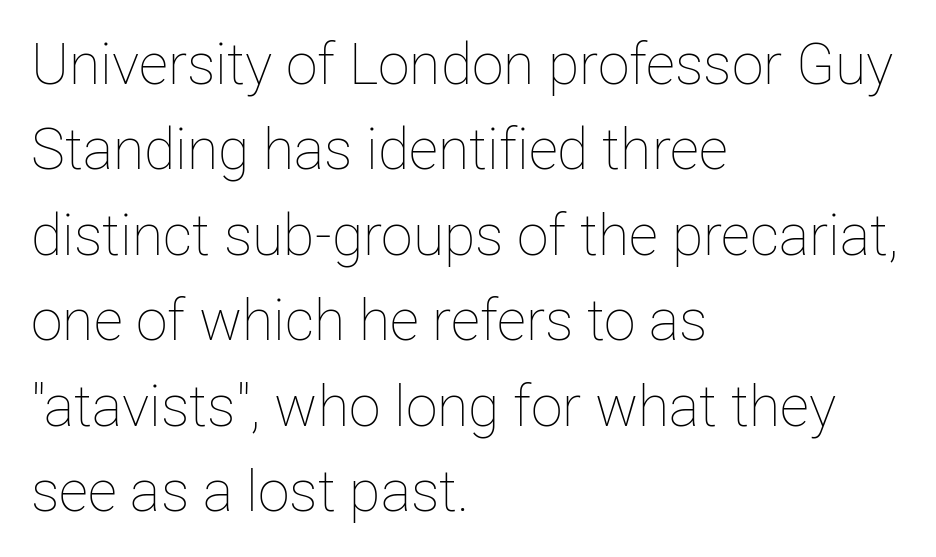
Q: Is the text bold? A: No.
Q: Is the text italic (slanted)? A: No, it is upright.
Q: Is the text underlined? A: No.
Q: How is the paragraph aligned? A: Left-aligned.
Q: Is the spacing between letters normal or unusually wide? A: Normal.
Q: Is the spacing between lines tight, normal or loose? A: Normal.
Q: Width (condensed, normal, or wide)? A: Normal.
Q: Stroke contrast? A: Low.
Q: x-height? A: Medium.
Q: Monospaced? A: No.
